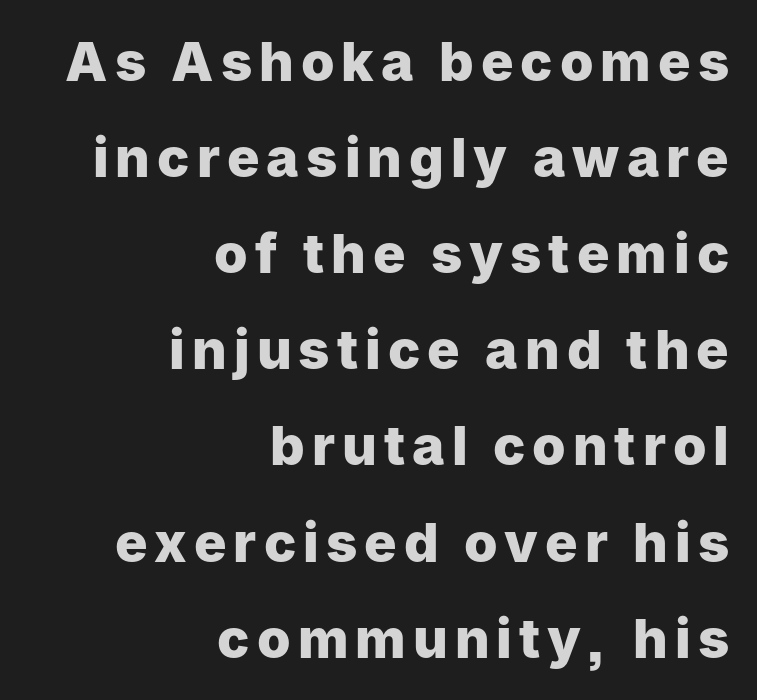
Q: Is the text bold? A: Yes.
Q: Is the text italic (slanted)? A: No, it is upright.
Q: Is the typeface a serif or a sans-serif typeface? A: Sans-serif.
Q: Is the text underlined? A: No.
Q: How is the paragraph aligned? A: Right-aligned.
Q: Width (condensed, normal, or wide)? A: Normal.
Q: Stroke contrast? A: Low.
Q: x-height? A: Medium.
Q: Monospaced? A: No.
